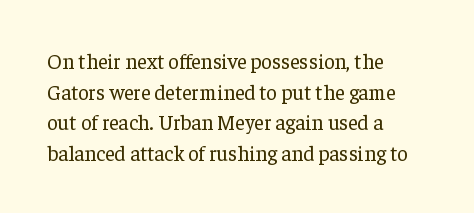
{"italic": "no", "bold": "no", "underline": "no", "align": "left", "line_spacing": "normal", "line_spacing_ratio": 1.46, "letter_spacing": "normal", "letter_spacing_em": 0.0, "glyph_px": 21}
